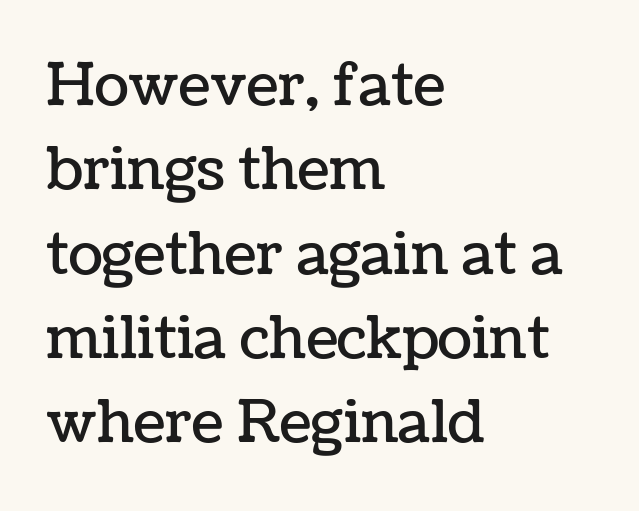
The image shows 57 px text type, upright; set left-aligned, normal line spacing (1.48x), normal letter spacing, not underlined; low stroke contrast and a medium x-height.
